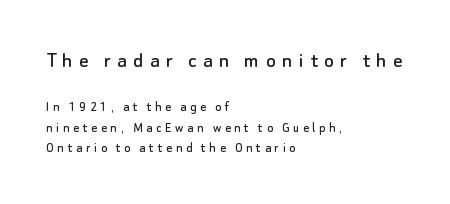
The setting favours the left margin, as ordinary paragraphs usually do. Look at the glyph heights: the upper group is clearly the bigger setting. Look at the tracking — it's clearly loosened, letters drifting apart. Glance below the letters and you will spot only blank space. This block has exactly the height ordinary leading produces.
